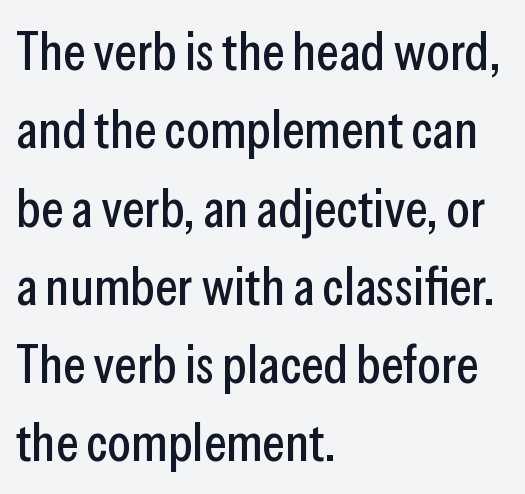
The letters carry no serifs — their stems end cleanly without finishing strokes. Does the lettering tilt? It doesn't — this is upright. Alignment: flush left. Plain, unruled lines of type.
